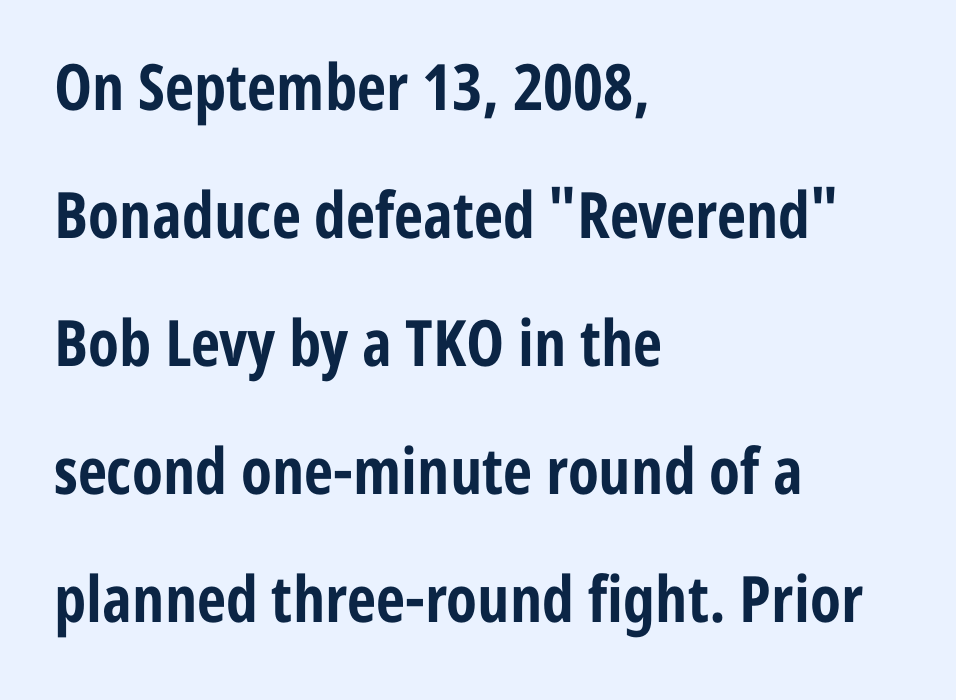
The image shows 64 px bold, condensed sans-serif type, upright; set left-aligned, loose line spacing (2.0x), normal letter spacing, not underlined; low stroke contrast and a medium x-height.
